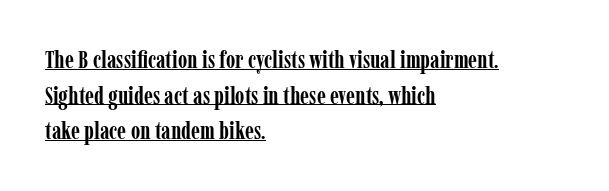
{"italic": "no", "bold": "yes", "underline": "yes", "align": "left", "line_spacing": "normal", "line_spacing_ratio": 1.48, "letter_spacing": "normal", "letter_spacing_em": 0.0, "glyph_px": 24}
